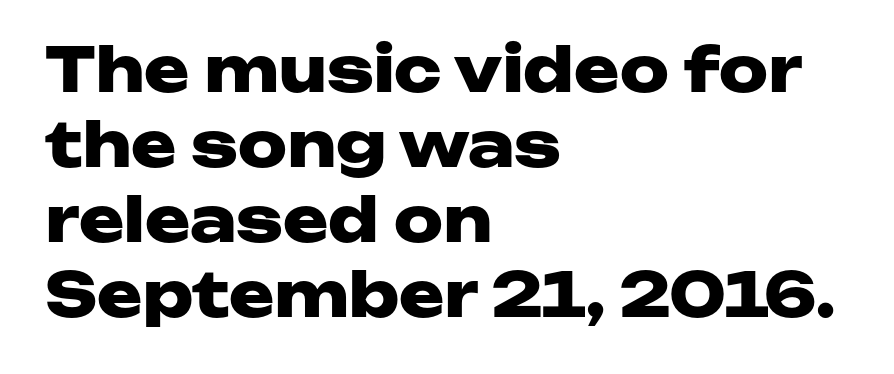
Q: Is the text bold? A: Yes.
Q: Is the text italic (slanted)? A: No, it is upright.
Q: Is the typeface a serif or a sans-serif typeface? A: Sans-serif.
Q: Is the text underlined? A: No.
Q: How is the paragraph aligned? A: Left-aligned.
Q: Is the spacing between letters normal or unusually wide? A: Normal.
Q: Width (condensed, normal, or wide)? A: Wide.
Q: Stroke contrast? A: Low.
Q: x-height? A: Medium.
Q: Monospaced? A: No.
